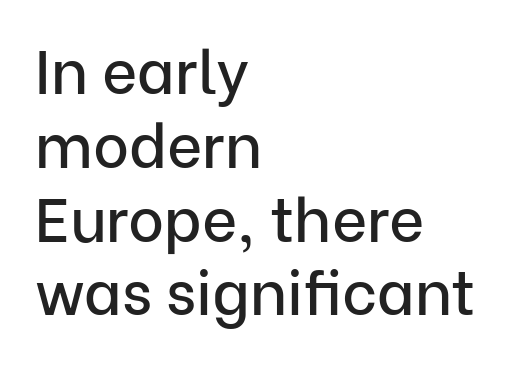
{"serif": "no", "italic": "no", "width": "normal", "stroke_contrast": "low", "x_height": "medium", "monospaced": "no", "underline": "no", "align": "left", "line_spacing_ratio": 1.21, "letter_spacing": "normal", "letter_spacing_em": 0.0, "glyph_px": 61}
